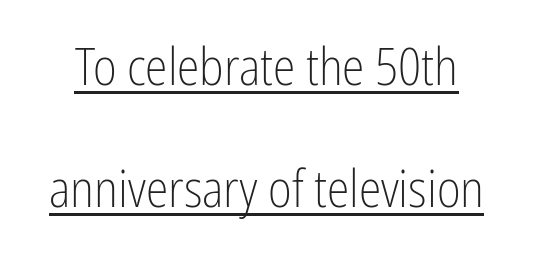
Q: Is the text bold? A: No.
Q: Is the text italic (slanted)? A: No, it is upright.
Q: Is the typeface a serif or a sans-serif typeface? A: Sans-serif.
Q: Is the text underlined? A: Yes.
Q: Is the spacing between letters normal or unusually wide? A: Normal.
Q: Is the spacing between lines tight, normal or loose? A: Loose.
Q: Width (condensed, normal, or wide)? A: Condensed.
Q: Stroke contrast? A: Low.
Q: x-height? A: Medium.
Q: Monospaced? A: No.
